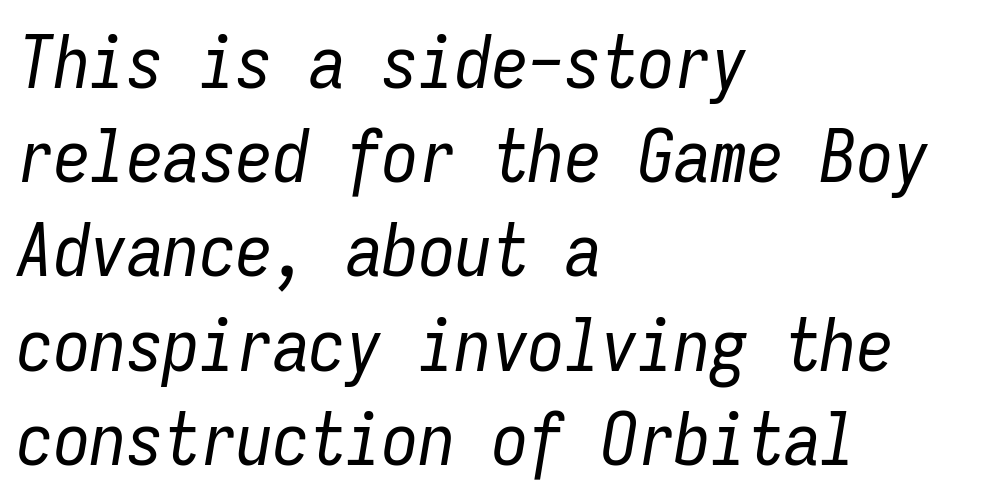
Q: Is the text bold? A: No.
Q: Is the text italic (slanted)? A: Yes, it leans right by about 9 degrees.
Q: Is the text underlined? A: No.
Q: How is the paragraph aligned? A: Left-aligned.
Q: Is the spacing between letters normal or unusually wide? A: Normal.
Q: Is the spacing between lines tight, normal or loose? A: Normal.
Q: Width (condensed, normal, or wide)? A: Condensed.
Q: Stroke contrast? A: Low.
Q: x-height? A: Medium.
Q: Monospaced? A: Yes.
